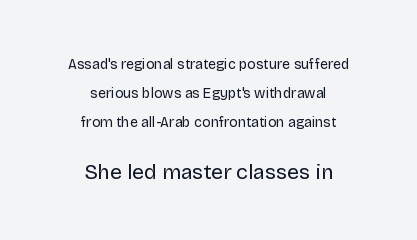
Q: Is the text bold? A: No.
Q: Is the text italic (slanted)? A: No, it is upright.
Q: Is the text underlined? A: No.
Q: How is the paragraph aligned? A: Centered.
Q: Is the spacing between letters normal or unusually wide? A: Normal.
Q: Is the spacing between lines tight, normal or loose? A: Loose.
Q: Which block of text is set in a larger size, the first (top) or the second (bottom)? A: The second (bottom) one.
